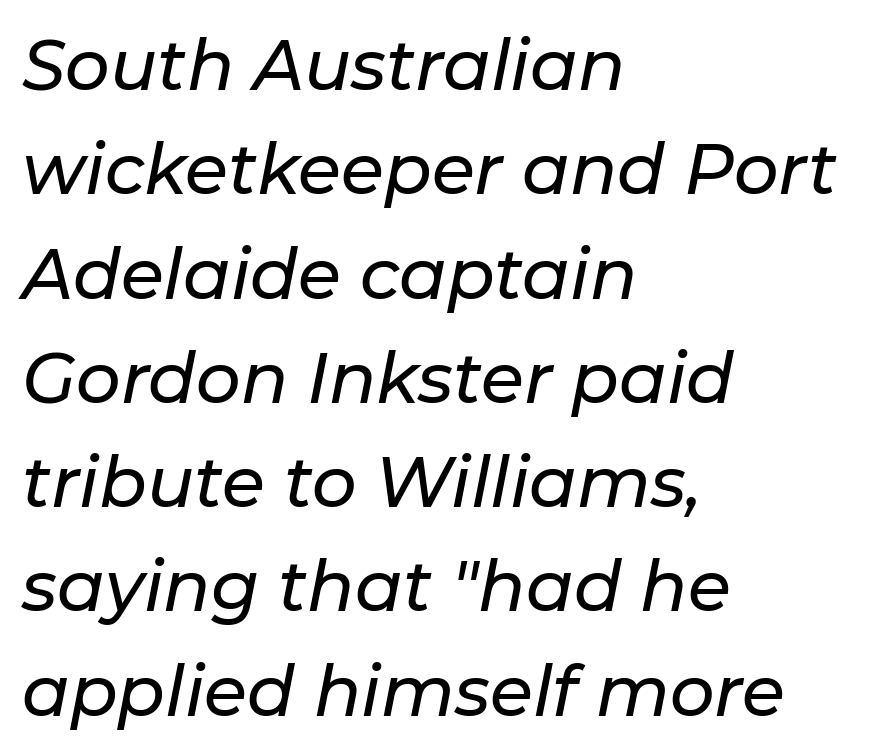
The image shows 70 px text type, italic (leaning right); set left-aligned, normal line spacing (1.49x), normal letter spacing, not underlined; low stroke contrast and a medium x-height.
